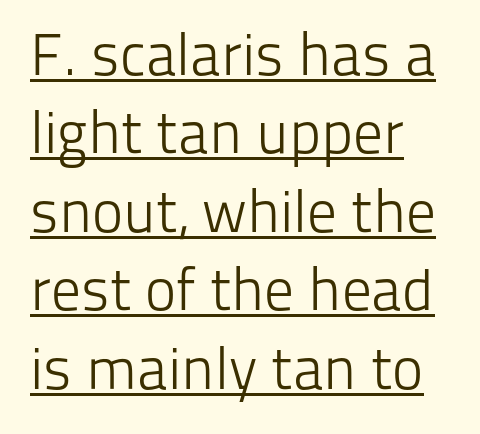
{"serif": "no", "italic": "no", "bold": "no", "weight": "light", "width": "normal", "stroke_contrast": "low", "x_height": "medium", "monospaced": "no", "underline": "yes", "align": "left", "line_spacing": "normal", "line_spacing_ratio": 1.33, "letter_spacing": "normal", "letter_spacing_em": 0.0, "glyph_px": 59}
